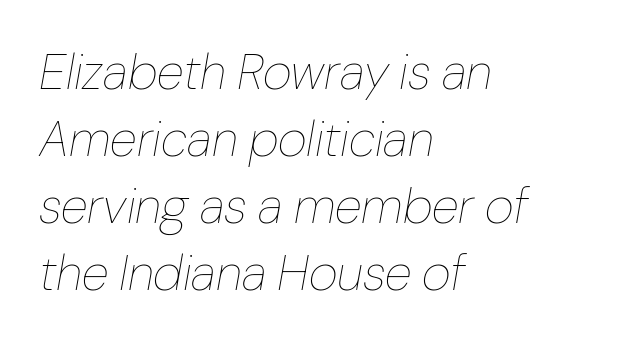
Q: Is the text bold? A: No.
Q: Is the text italic (slanted)? A: Yes, it leans right by about 10 degrees.
Q: Is the text underlined? A: No.
Q: How is the paragraph aligned? A: Left-aligned.
Q: Is the spacing between letters normal or unusually wide? A: Normal.
Q: Is the spacing between lines tight, normal or loose? A: Normal.
Q: Width (condensed, normal, or wide)? A: Normal.
Q: Stroke contrast? A: Low.
Q: x-height? A: Medium.
Q: Monospaced? A: No.
